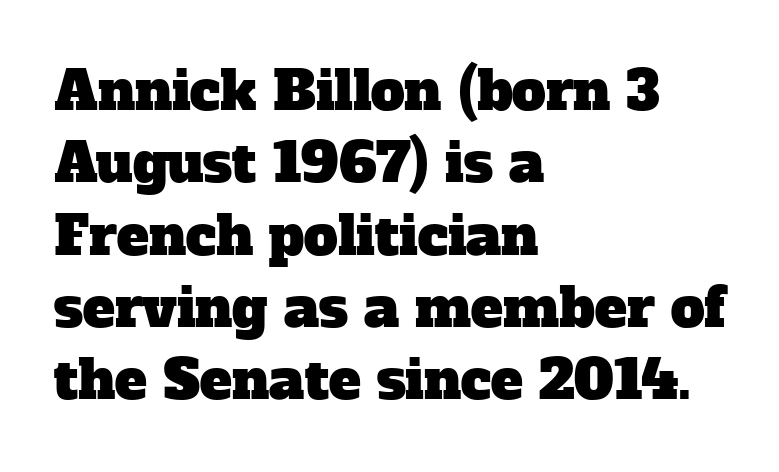
Q: Is the typeface a serif or a sans-serif typeface? A: Serif.
Q: Is the text underlined? A: No.
Q: How is the paragraph aligned? A: Left-aligned.
Q: Is the spacing between letters normal or unusually wide? A: Normal.
Q: Is the spacing between lines tight, normal or loose? A: Normal.
Q: Width (condensed, normal, or wide)? A: Normal.
Q: Stroke contrast? A: Low.
Q: x-height? A: Medium.
Q: Monospaced? A: No.
